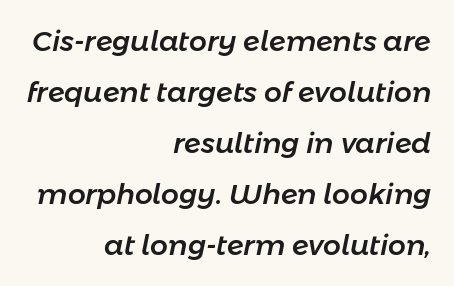
These lines are rendered in a variable-pitch font. Horizontal alignment here is rightward, an uncommon choice for prose. You can tell it's italic because the verticals aren't actually vertical. The specimen omits any rule beneath the text block's lines.
